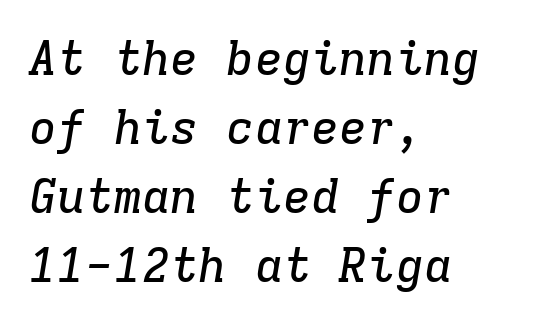
The image shows 47 px serif type, italic (leaning right), monospaced; set left-aligned, normal line spacing (1.47x), normal letter spacing, not underlined; low stroke contrast and a medium x-height.
